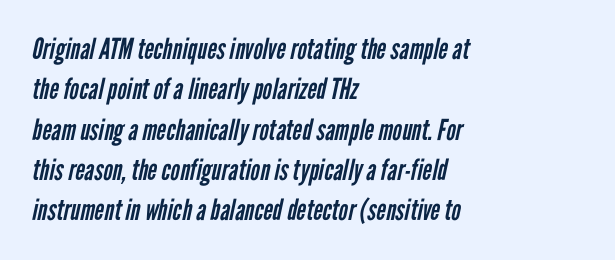
The image shows 29 px regular-weight, condensed sans-serif type; set left-aligned, normal line spacing (1.39x), normal letter spacing, not underlined; low stroke contrast and a medium x-height.
